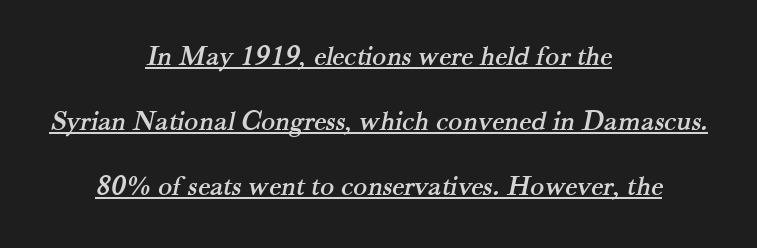
In designer terms, the underline attribute is active on this setting. What's the leading like? Stretched, with rows far apart. Typeset on center — no edge is straight. Do the characters align in a grid? No, the font is proportional. Short note: letters normally spaced. The face used here is seriffed, in the tradition of book romans.
